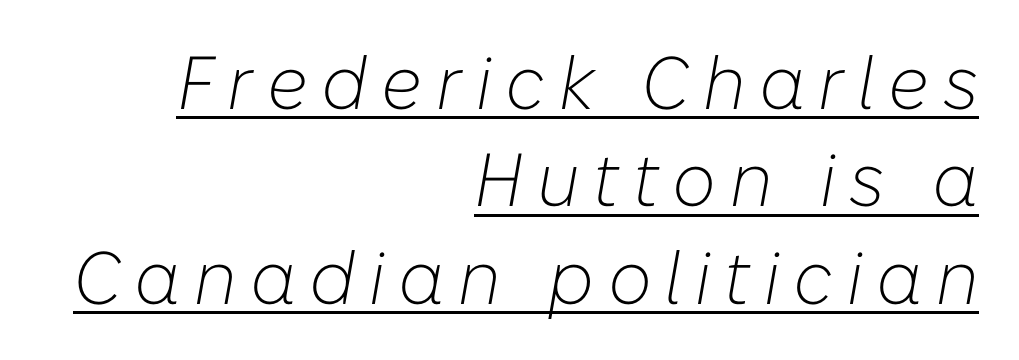
The image shows 75 px light type, italic (leaning right); set right-aligned, normal line spacing (1.3x), underlined; low stroke contrast and a medium x-height.
